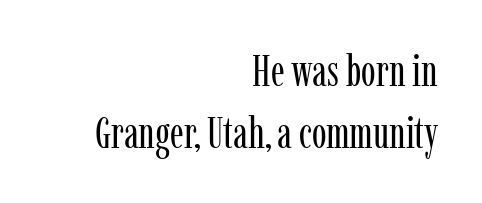
Q: Is the text bold? A: No.
Q: Is the text italic (slanted)? A: No, it is upright.
Q: Is the typeface a serif or a sans-serif typeface? A: Serif.
Q: Is the text underlined? A: No.
Q: How is the paragraph aligned? A: Right-aligned.
Q: Is the spacing between letters normal or unusually wide? A: Normal.
Q: Is the spacing between lines tight, normal or loose? A: Normal.
Q: Width (condensed, normal, or wide)? A: Condensed.
Q: Stroke contrast? A: Low.
Q: x-height? A: Medium.
Q: Monospaced? A: No.
